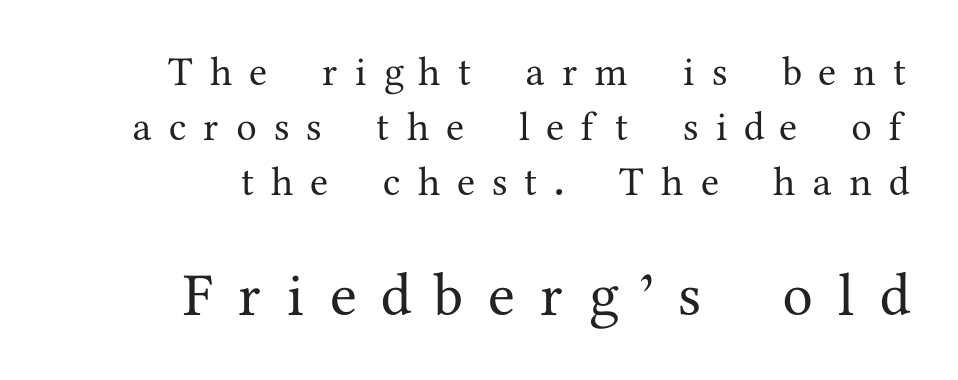
{"serif": "yes", "italic": "no", "width": "normal", "stroke_contrast": "medium", "x_height": "medium", "monospaced": "no", "underline": "no", "align": "right", "line_spacing": "normal", "line_spacing_ratio": 1.34, "letter_spacing": "wide", "letter_spacing_em": 0.42, "larger_block": "second", "size_ratio": 1.49, "glyph_px": 61}
